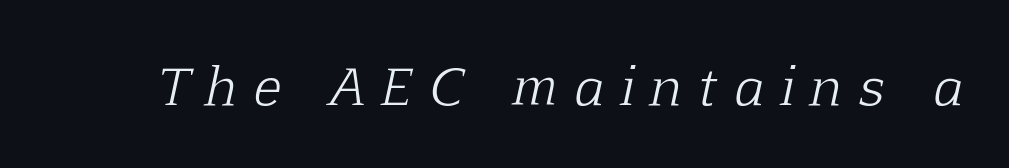
Think of a printed novel: that variable character pitch is what you see here. This sample uses a serif face. Lines of text with bare space underneath. The tracking reads as deliberately expanded to a designer's eye. Weight class: somewhere from thin through regular.
